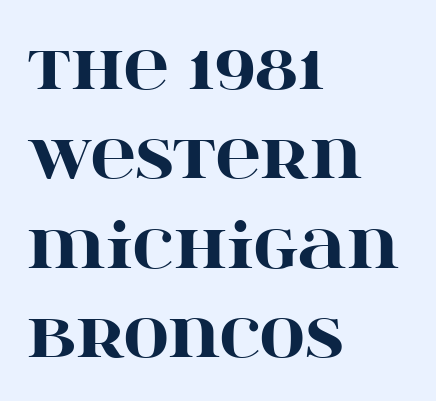
{"serif": "yes", "italic": "no", "bold": "yes", "weight": "heavy", "width": "wide", "stroke_contrast": "high", "x_height": "large", "monospaced": "no", "underline": "no", "align": "left", "line_spacing": "normal", "line_spacing_ratio": 1.44, "letter_spacing": "normal", "letter_spacing_em": 0.0, "glyph_px": 62}
